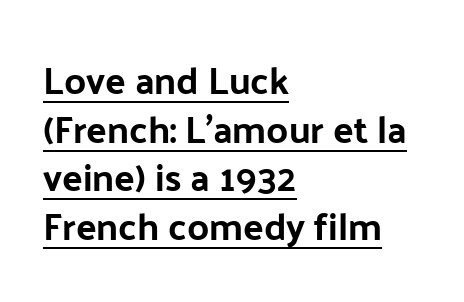
The image shows 38 px sans-serif type, upright; set left-aligned, normal line spacing (1.28x), normal letter spacing, underlined; low stroke contrast and a medium x-height.
